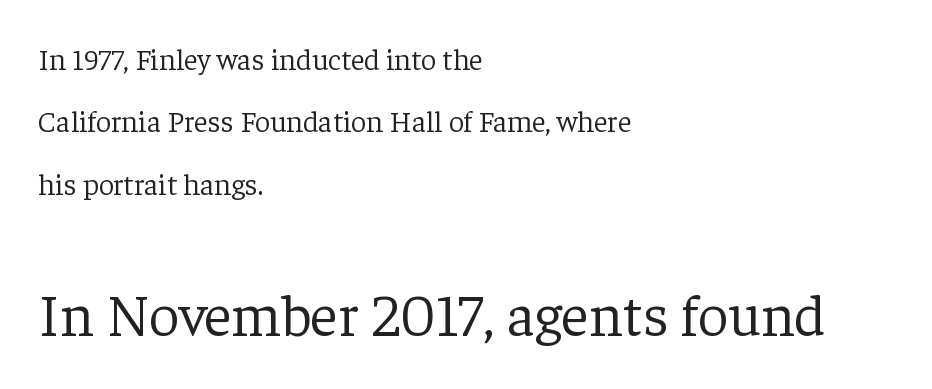
The block of text is sparse from top to bottom, with ample space between rows. Compared with a centered layout, this one pins lines to the left instead. Every stem runs plumb, perpendicular to the baseline. The baseline area is clear. Here the second block reads like a headline and the first like body copy.
